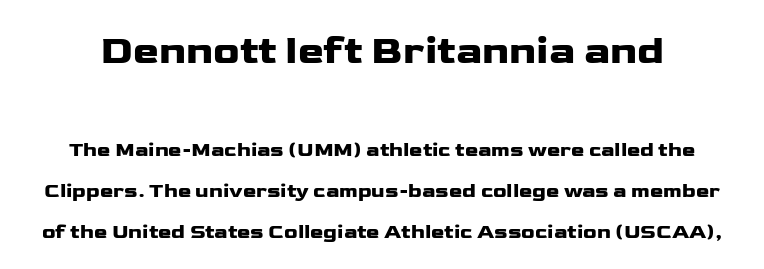
{"serif": "no", "italic": "no", "width": "wide", "stroke_contrast": "low", "x_height": "medium", "monospaced": "no", "underline": "no", "line_spacing": "loose", "line_spacing_ratio": 2.05, "letter_spacing": "normal", "letter_spacing_em": 0.0, "larger_block": "first", "size_ratio": 1.95, "glyph_px": 39}
